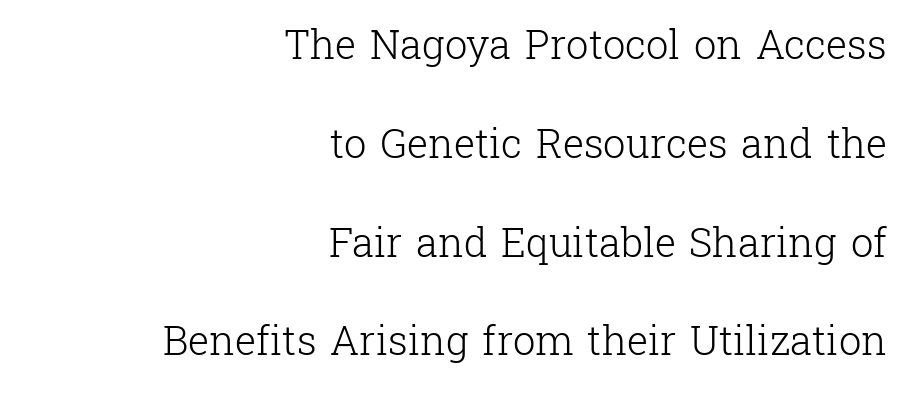
The image shows 40 px light serif type, upright; set right-aligned, loose line spacing (2.47x), normal letter spacing, not underlined; low stroke contrast and a medium x-height.
